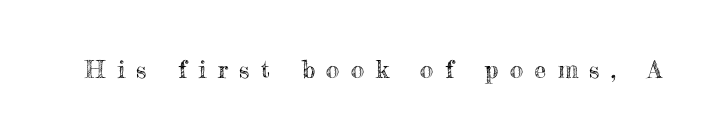
Q: Is the text italic (slanted)? A: No, it is upright.
Q: Is the text underlined? A: No.
Q: Is the spacing between letters normal or unusually wide? A: Unusually wide.
